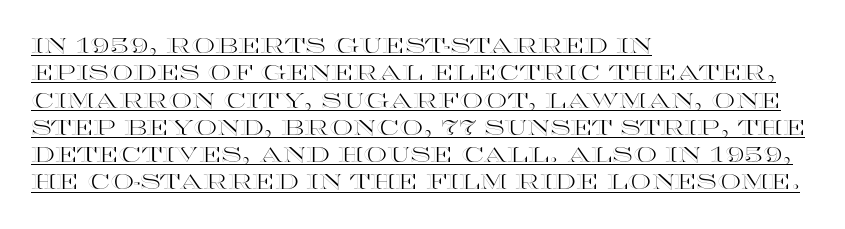
The image shows 21 px text type, upright; set left-aligned, normal line spacing (1.3x), normal letter spacing, underlined.
